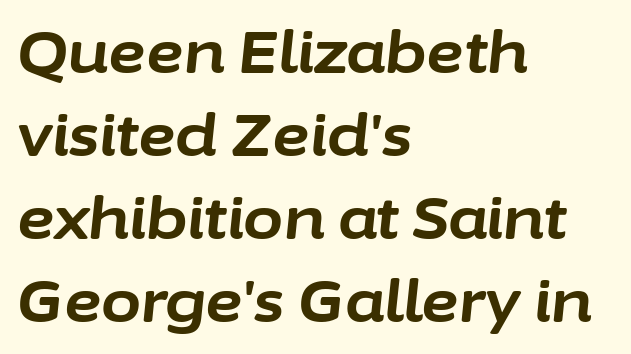
Q: Is the text bold? A: Yes.
Q: Is the text italic (slanted)? A: Yes, it leans right by about 6 degrees.
Q: Is the text underlined? A: No.
Q: How is the paragraph aligned? A: Left-aligned.
Q: Is the spacing between letters normal or unusually wide? A: Normal.
Q: Is the spacing between lines tight, normal or loose? A: Normal.
Q: Width (condensed, normal, or wide)? A: Normal.
Q: Stroke contrast? A: Low.
Q: x-height? A: Medium.
Q: Monospaced? A: No.
